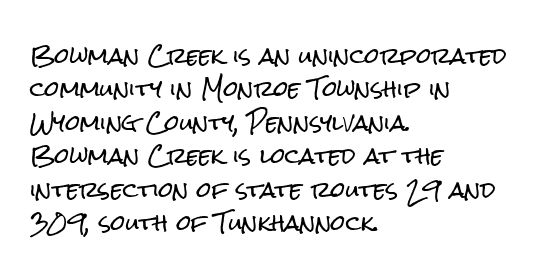
The image shows 21 px text type, upright; set left-aligned, normal line spacing (1.59x), normal letter spacing, not underlined.
